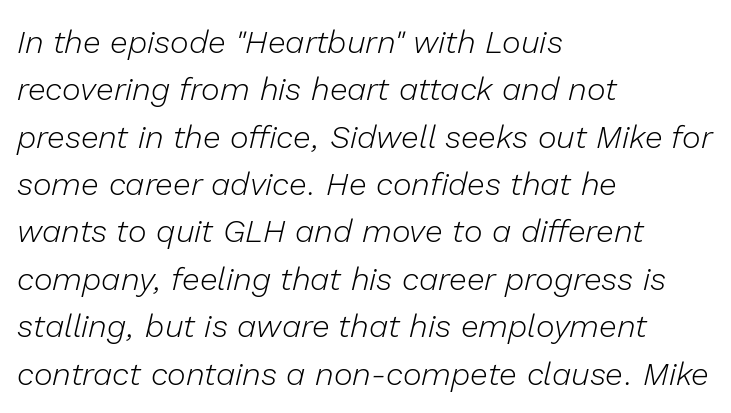
{"italic": "yes", "lean": "right", "slant_degrees": 13, "bold": "no", "weight": "light", "width": "normal", "stroke_contrast": "low", "x_height": "medium", "monospaced": "no", "underline": "no", "align": "left", "line_spacing": "normal", "line_spacing_ratio": 1.48, "letter_spacing": "normal", "letter_spacing_em": 0.0, "glyph_px": 32}
